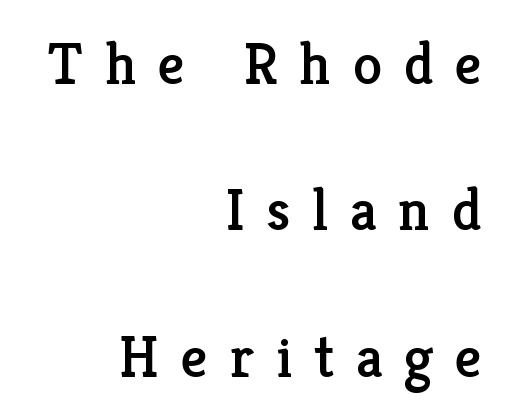
Summary of vertical rhythm: relaxed, with wide interline spacing. The gap between lines stays unmarked. This sample has the flowing, uneven cadence of proportional lettering. To sum up the face: it has serifs. The tracking jumps out immediately: characters are airy and widely separated.
